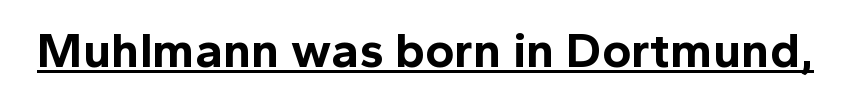
These lines are rendered in a variable-pitch font. Letterform terminals end flat and unadorned throughout the passage. The sample has been set heavy, in full bold. You can see a thin bar hugging the bottom of the glyphs. No extra tracking has been applied to these lines. Is there any slant? The stems are plumb.
